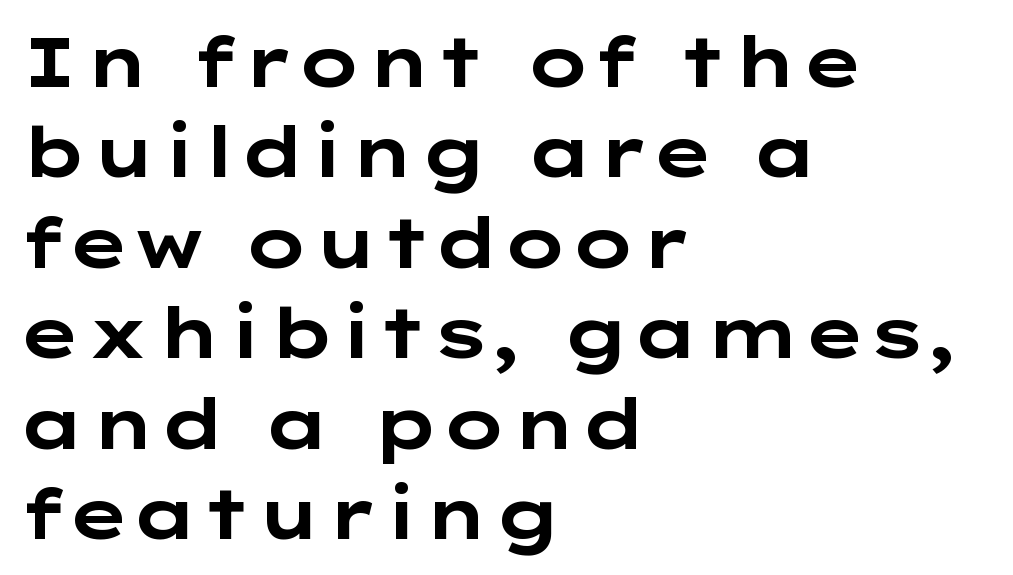
The image shows 69 px bold, wide sans-serif type, upright; set left-aligned, normal line spacing (1.31x), normal letter spacing, not underlined; low stroke contrast and a medium x-height.
